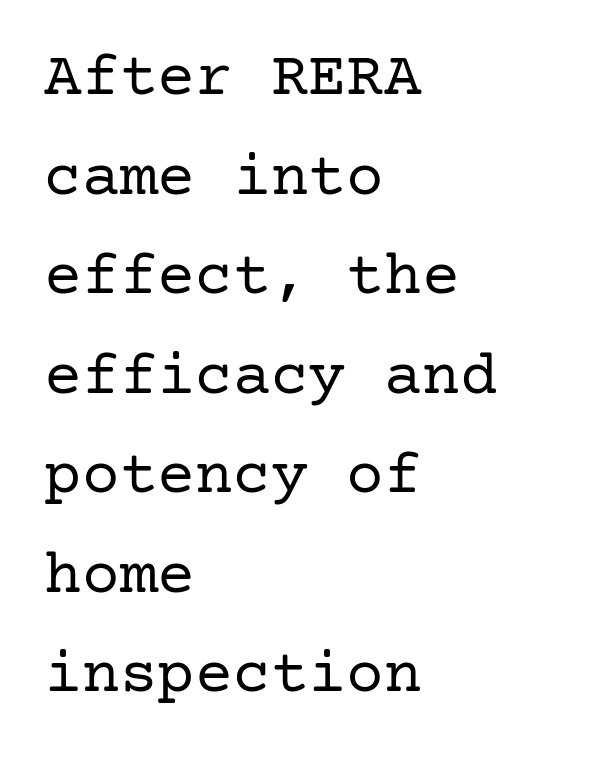
This block has exactly the height ordinary leading produces. Glyph-to-glyph distance matches everyday printed text. In terms of letterform style, serifs are clearly present. Stems and bowls with no extra thickness — not bold.
